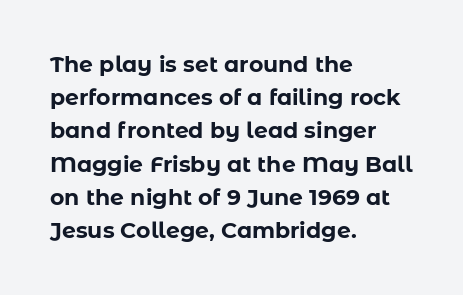
{"italic": "no", "bold": "yes", "underline": "no", "align": "left", "line_spacing": "normal", "line_spacing_ratio": 1.51, "letter_spacing": "normal", "letter_spacing_em": 0.0, "glyph_px": 22}
